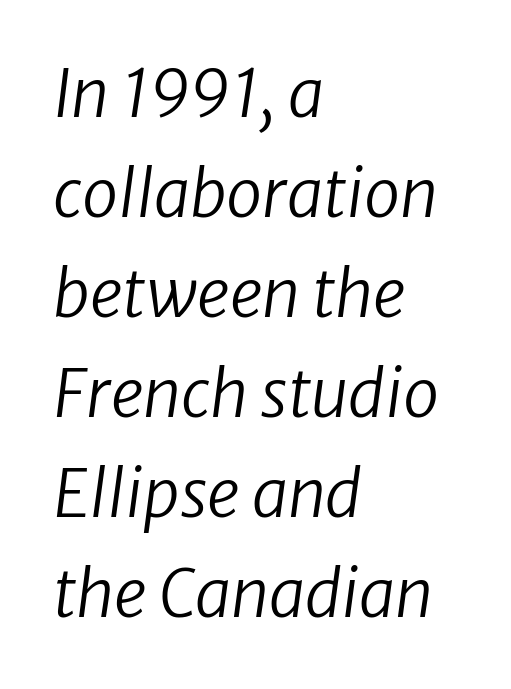
The face used here is rendered with its standard letterfit. The rendering uses natural spacing where letterforms have individual widths. These lines were composed using italics. These lines are set flush left with a ragged right edge. The line-height multiplier appears to be the usual default. Quick note: underline off.
